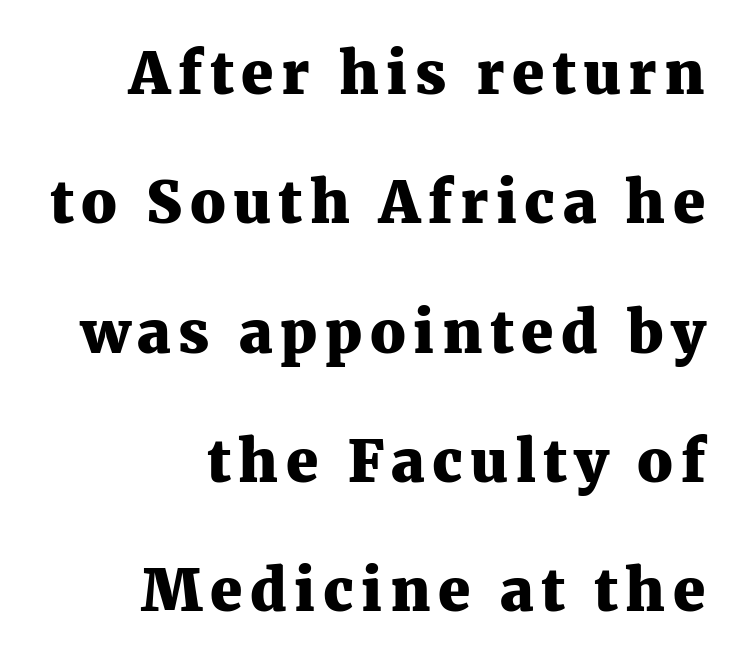
The image shows 58 px heavy serif type, upright; set right-aligned, loose line spacing (2.23x), not underlined; medium stroke contrast and a medium x-height.
